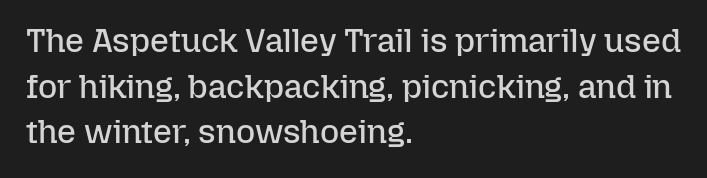
The image shows 33 px regular-weight type, upright; set left-aligned, normal line spacing (1.38x), normal letter spacing, not underlined; low stroke contrast and a medium x-height.
